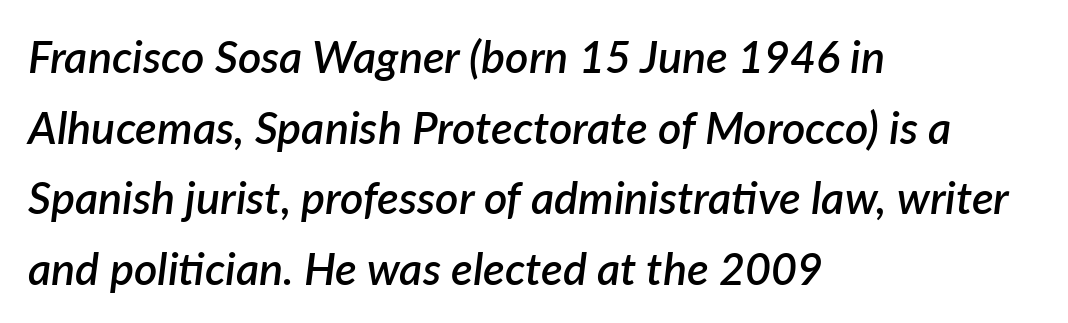
There is no visible air inserted between adjacent glyphs. Italic? Definitely — the glyphs are oblique. Leading matches the norm, producing a regular column. The text block is weighted toward the left margin, trailing off unevenly rightward. The passage shown is semibold, sitting just below true bold. Is this a fixed-width face? No — the glyphs have proportional, varying widths.
